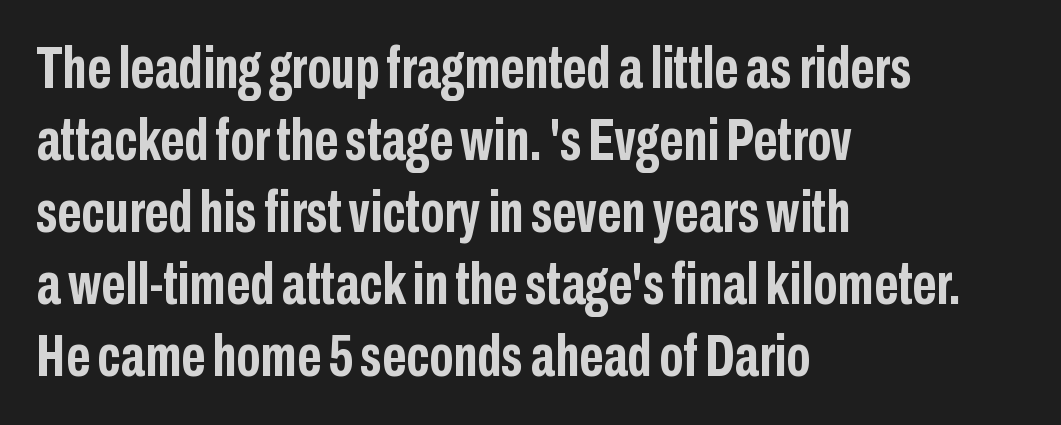
The image shows 59 px semibold, condensed sans-serif type, upright; set left-aligned, line spacing 1.22x, normal letter spacing, not underlined; low stroke contrast and a medium x-height.
